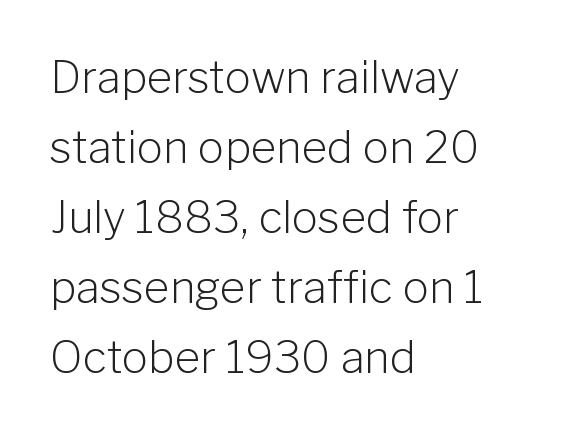
{"serif": "no", "italic": "no", "bold": "no", "weight": "light", "width": "normal", "stroke_contrast": "low", "x_height": "medium", "monospaced": "no", "underline": "no", "align": "left", "line_spacing": "normal", "line_spacing_ratio": 1.59, "letter_spacing": "normal", "letter_spacing_em": 0.0, "glyph_px": 44}
